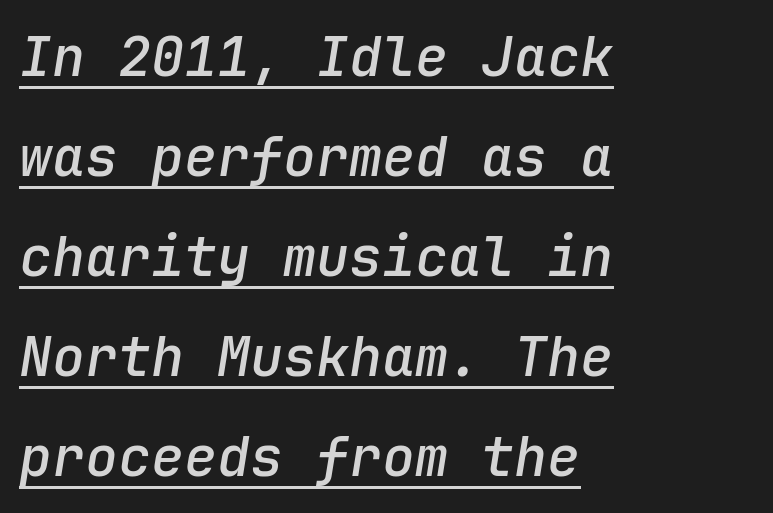
The image shows 55 px semibold type, italic (leaning right), monospaced; set left-aligned, line spacing 1.82x, normal letter spacing, underlined; low stroke contrast and a medium x-height.
